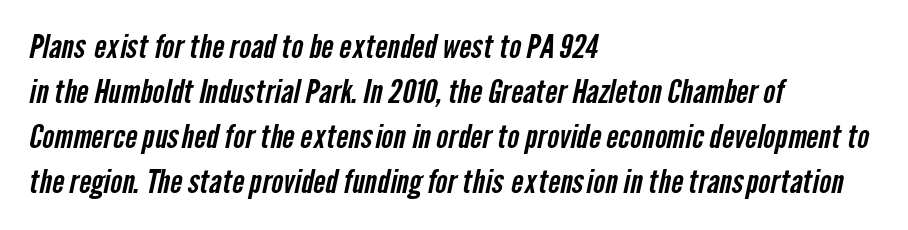
Interline gaps are of average width in this sample. Nope, no serifs anywhere on these letters. You could call the tracking neutral — neither tight nor loose. Caption: multi-line text, flush left, ragged right. Looks like regular typesetting: each glyph gets only the width it needs.
